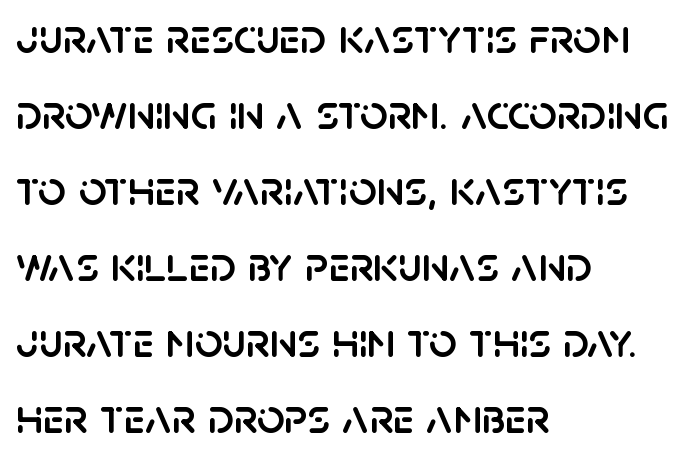
Note: no serifs on the glyphs. Descenders are the only things crossing below the line. The letters stand upright; this is a roman face. If you drew a ruler down the left edge, every line would touch it.
